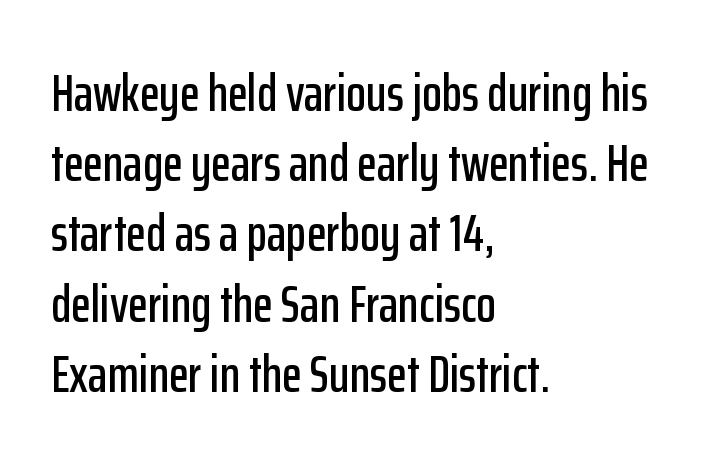
The image shows 52 px condensed sans-serif type, upright; set left-aligned, normal line spacing (1.35x), normal letter spacing, not underlined; low stroke contrast and a medium x-height.
